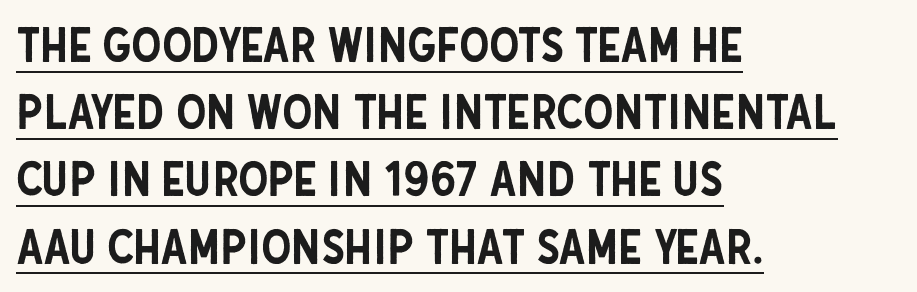
{"serif": "no", "italic": "no", "width": "condensed", "stroke_contrast": "low", "x_height": "large", "monospaced": "no", "underline": "yes", "align": "left", "line_spacing": "normal", "line_spacing_ratio": 1.4, "letter_spacing": "normal", "letter_spacing_em": 0.0, "glyph_px": 48}
